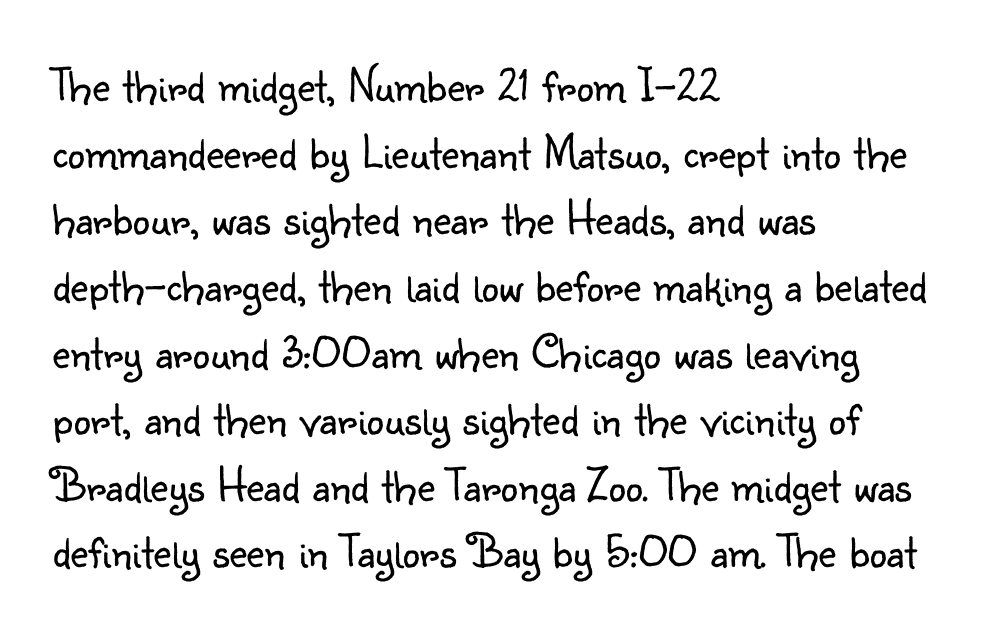
{"serif": "no", "italic": "no", "bold": "no", "weight": "light", "width": "normal", "stroke_contrast": "low", "x_height": "small", "monospaced": "no", "underline": "no", "align": "left", "line_spacing": "normal", "line_spacing_ratio": 1.36, "letter_spacing": "normal", "letter_spacing_em": 0.0, "glyph_px": 49}
